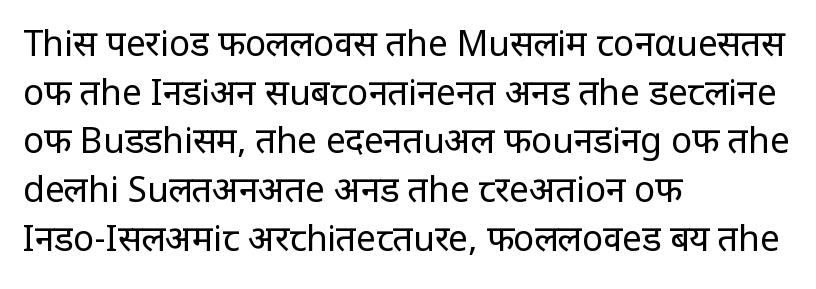
The image shows 35 px regular-weight, condensed sans-serif type, upright; set left-aligned, normal line spacing (1.39x), normal letter spacing, not underlined; low stroke contrast and a large x-height.
